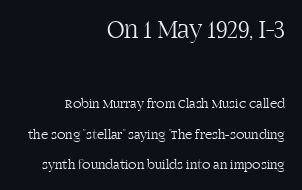
The image shows 27 px text type, upright; set right-aligned, loose line spacing (2.17x), normal letter spacing, not underlined; the first (top) block is 1.93x larger.
